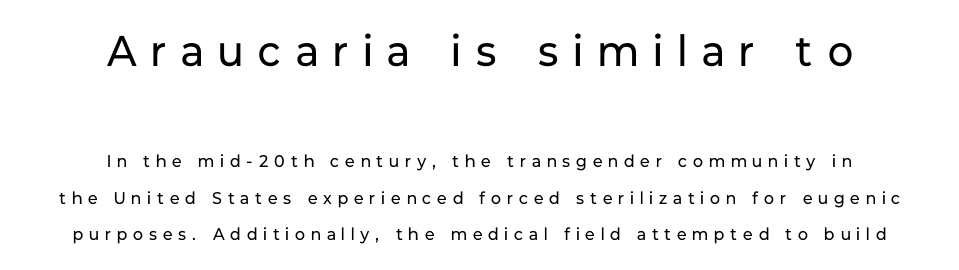
{"serif": "no", "italic": "no", "bold": "no", "weight": "regular", "width": "normal", "stroke_contrast": "low", "x_height": "medium", "monospaced": "no", "underline": "no", "align": "center", "line_spacing": "loose", "line_spacing_ratio": 2.14, "letter_spacing": "wide", "letter_spacing_em": 0.35, "larger_block": "first", "size_ratio": 2.53, "glyph_px": 43}
